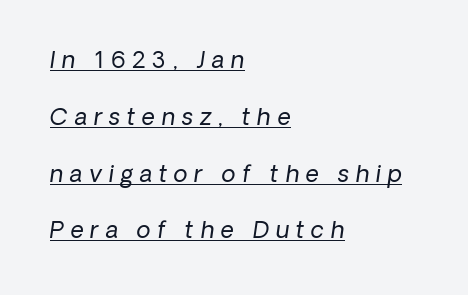
The image shows 23 px text type, italic (leaning right); set left-aligned, loose line spacing (2.47x), unusually wide letter spacing (+0.29 em), underlined.
